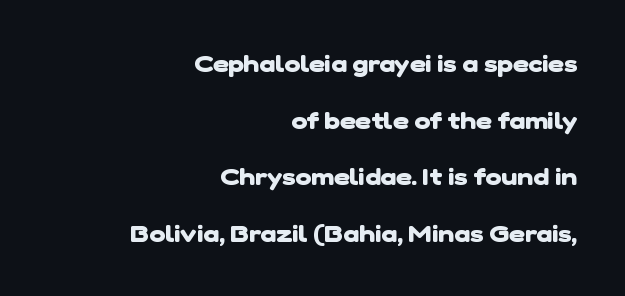
In terms of weight, the rendering is a true, heavy bold. The words here are not underlined. Is the letter spacing exaggerated? No — it looks like the ordinary default. Layout note: lines flush right. How would I describe the line gaps? Wide and relaxed.
